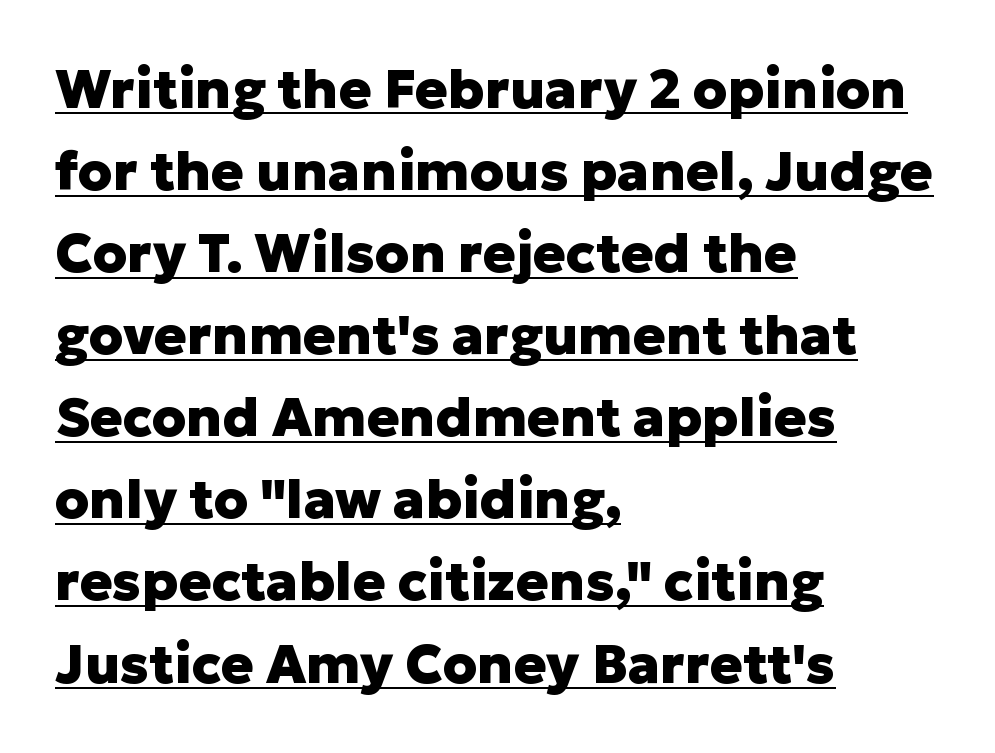
Q: Is the text bold? A: Yes.
Q: Is the text italic (slanted)? A: No, it is upright.
Q: Is the typeface a serif or a sans-serif typeface? A: Sans-serif.
Q: Is the text underlined? A: Yes.
Q: How is the paragraph aligned? A: Left-aligned.
Q: Is the spacing between letters normal or unusually wide? A: Normal.
Q: Is the spacing between lines tight, normal or loose? A: Normal.
Q: Width (condensed, normal, or wide)? A: Normal.
Q: Stroke contrast? A: Low.
Q: x-height? A: Medium.
Q: Monospaced? A: No.
